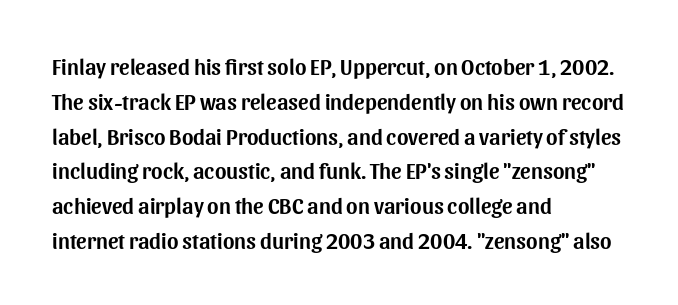
The letters stand straight up with perfectly vertical stems. The strip under each line holds only bare page. Each new line begins a customary step beneath the previous one. Inter-character spacing is left at the font's built-in metrics. The paragraph shown leans on its left margin.
